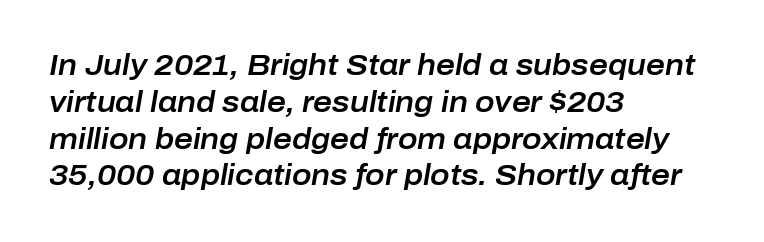
Default kerning and tracking; the words read as compact shapes. The compositor pushed each line to the left boundary. Slant detected: the letters are inclined. Character widths vary here, with narrow letters taking less room than wide ones.
